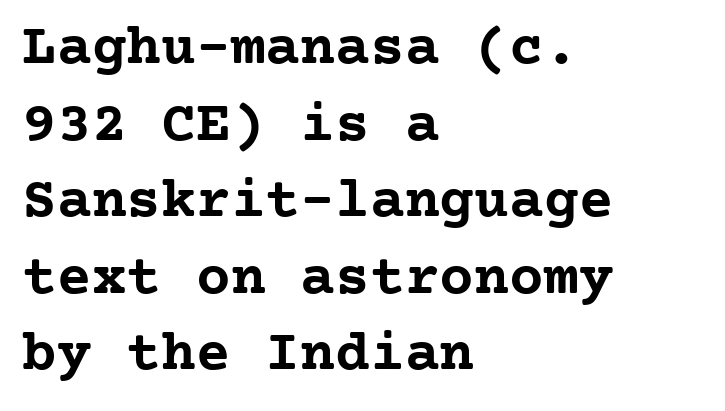
This sample is left-justified, so line endings fall wherever the words run out. A dark, heavy texture on the line: the type is bold. Quick note: not italic, upright. The typeface chosen for these lines features serifs.
